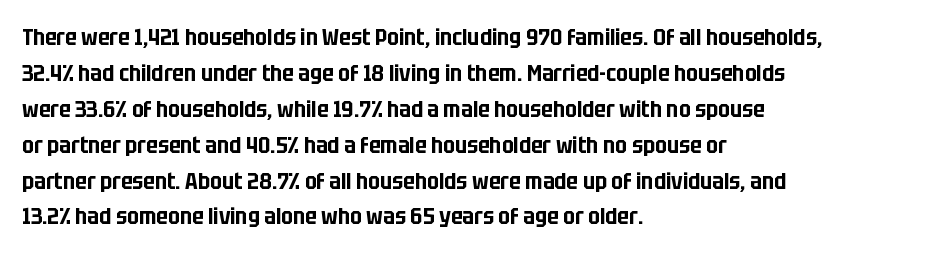
{"italic": "no", "underline": "no", "align": "left", "line_spacing": "normal", "line_spacing_ratio": 1.56, "letter_spacing": "normal", "letter_spacing_em": 0.0, "glyph_px": 23}
